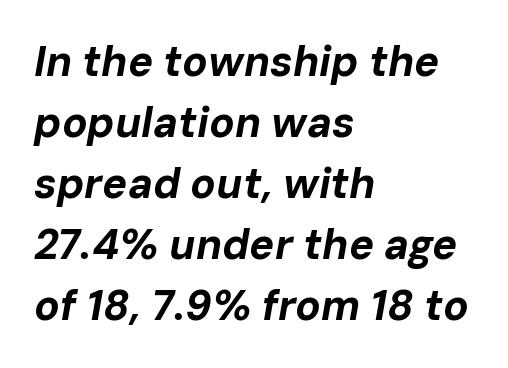
Q: Is the text bold? A: Yes.
Q: Is the text italic (slanted)? A: Yes, it leans right by about 10 degrees.
Q: Is the text underlined? A: No.
Q: How is the paragraph aligned? A: Left-aligned.
Q: Is the spacing between letters normal or unusually wide? A: Normal.
Q: Is the spacing between lines tight, normal or loose? A: Normal.
Q: Width (condensed, normal, or wide)? A: Normal.
Q: Stroke contrast? A: Low.
Q: x-height? A: Medium.
Q: Monospaced? A: No.
